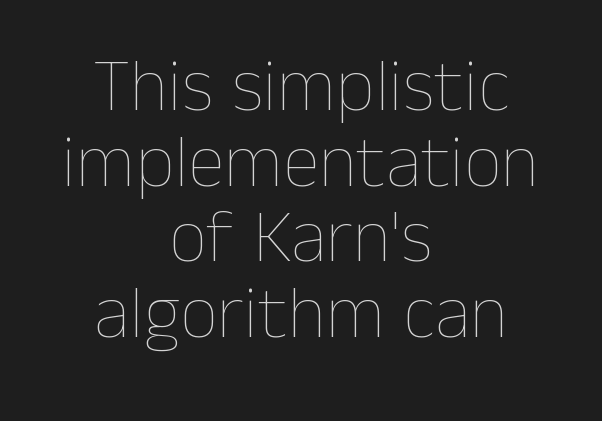
{"italic": "no", "bold": "no", "weight": "thin", "width": "normal", "stroke_contrast": "low", "x_height": "medium", "monospaced": "no", "underline": "no", "align": "center", "line_spacing": "tight", "line_spacing_ratio": 1.01, "letter_spacing": "normal", "letter_spacing_em": 0.0, "glyph_px": 75}
